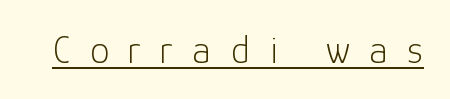
{"serif": "no", "italic": "no", "bold": "no", "weight": "light", "width": "normal", "stroke_contrast": "low", "x_height": "medium", "monospaced": "no", "underline": "yes", "letter_spacing": "wide", "letter_spacing_em": 0.5, "glyph_px": 39}
